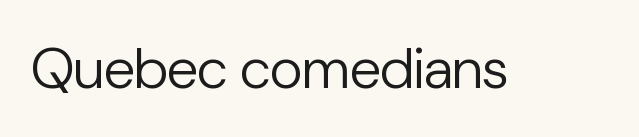
The image shows 57 px regular-weight sans-serif type, upright; set normal letter spacing, not underlined; low stroke contrast and a medium x-height.
